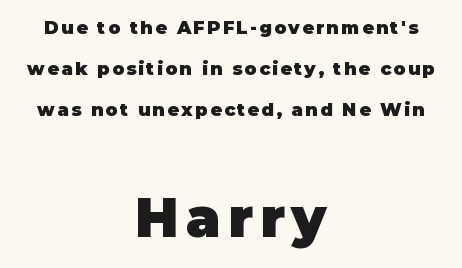
Whoever set this made the second block the dominant, larger element. A typesetter would mark this as roman, not italic. Nothing sits at the stroke ends, so this counts as sans-serif. Is the block centered? Yes — each line is placed symmetrically about the middle. Is the type bold? Yes — the strokes are clearly thick and heavy. The passage shown is not underscored anywhere.
